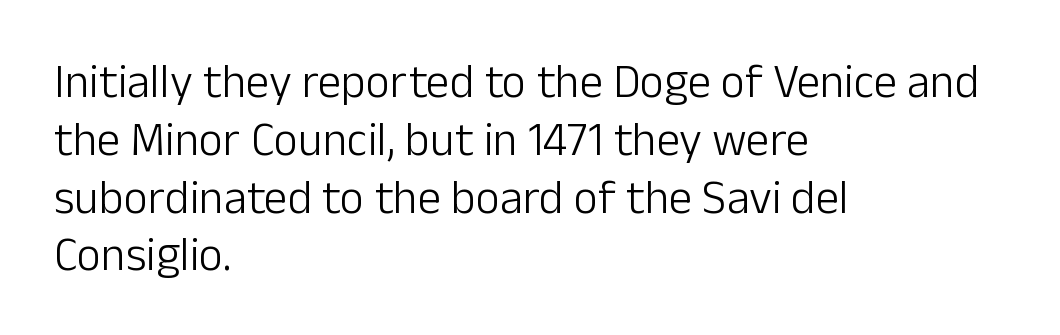
These lines are rendered in a variable-pitch font. Nothing sits at the stroke ends, so this counts as sans-serif. Letter spacing: default. Caption: multi-line text, flush left, ragged right. No heavy texture on the line: the type isn't bold. The specimen reads as upright at a glance.
